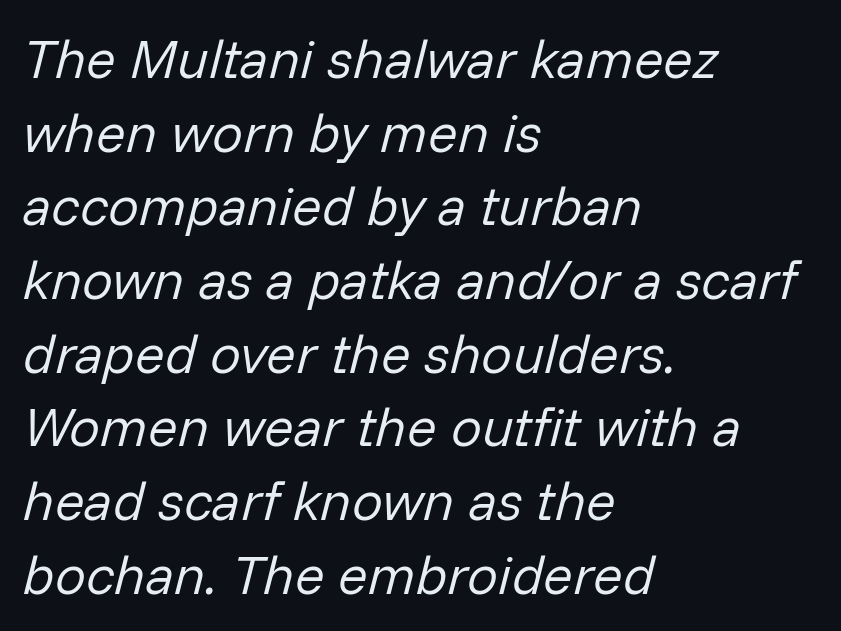
Q: Is the text bold? A: No.
Q: Is the text italic (slanted)? A: Yes, it leans right by about 14 degrees.
Q: Is the text underlined? A: No.
Q: How is the paragraph aligned? A: Left-aligned.
Q: Is the spacing between letters normal or unusually wide? A: Normal.
Q: Is the spacing between lines tight, normal or loose? A: Normal.
Q: Width (condensed, normal, or wide)? A: Normal.
Q: Stroke contrast? A: Low.
Q: x-height? A: Medium.
Q: Monospaced? A: No.
